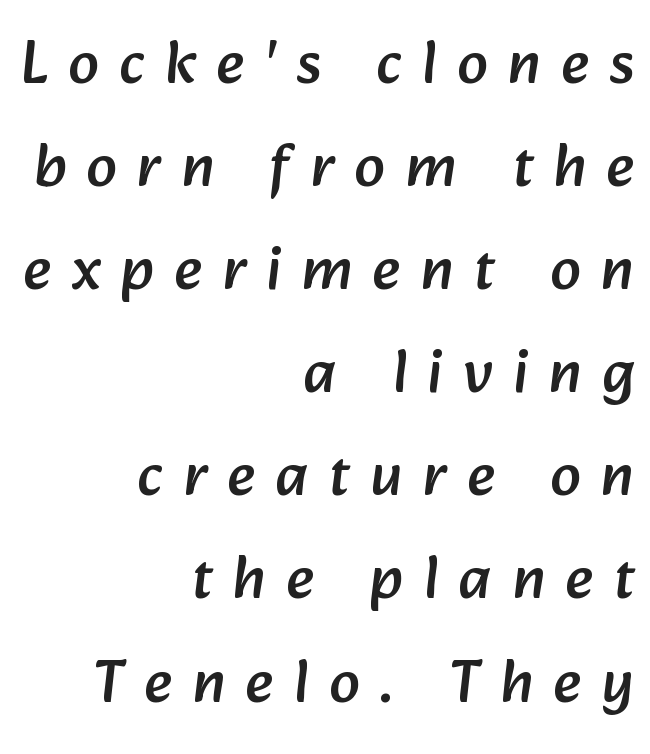
The image shows 61 px sans-serif type; set right-aligned, normal line spacing (1.69x), unusually wide letter spacing (+0.34 em), not underlined; low stroke contrast and a medium x-height.
